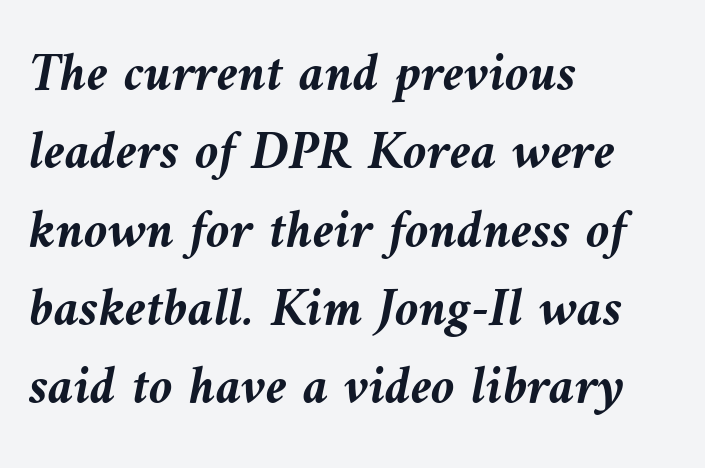
The font's italic variant was chosen for this text. Is there much room between lines? A standard amount, neither cramped nor airy. Short note: letters normally spaced. The passage shown is emphatically bold. Casual observation: everything's shoved over to the left.
